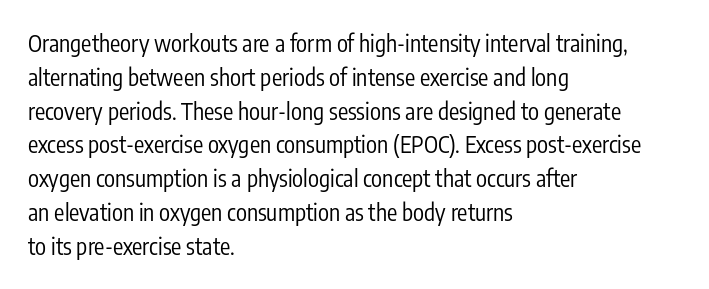
{"italic": "no", "bold": "no", "underline": "no", "align": "left", "line_spacing": "normal", "line_spacing_ratio": 1.47, "letter_spacing": "normal", "letter_spacing_em": 0.0, "glyph_px": 23}
